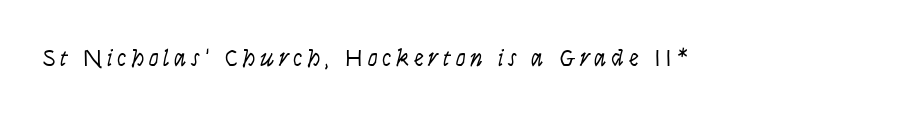
Q: Is the text bold? A: No.
Q: Is the text italic (slanted)? A: Yes, it leans right by about 9 degrees.
Q: Is the text underlined? A: No.
